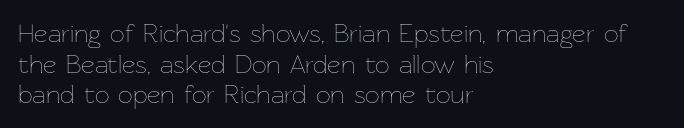
Honestly, there is no underline to notice here at all. Heft: none added — not bold. Characters follow at the spacing the type designer built in. Horizontal alignment here is leftward, the default for most running prose.
